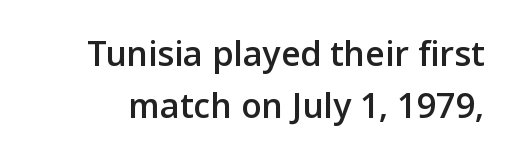
Typographic density is moderately raised because the face is semibold. Style check: upright. These lines are rendered in a variable-pitch font. The glyphs are unaccompanied by any horizontal stroke below them. A typesetter would call this leading conventional body-copy spacing.
